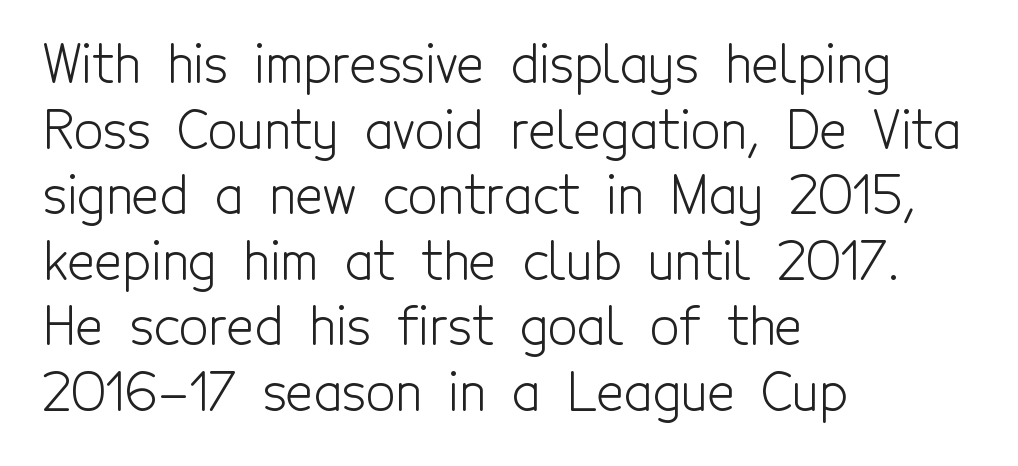
The letters advance in unequal steps, a hallmark of proportional type. Which margin do the lines hug? The left one — the right edge is uneven. Tall strokes in this sample are plumb rather than angled. The cut favours lightness, reaching ordinary text weight at its darkest. Nobody touched the tracking dial on this one. The leading is moderate, giving the passage an even texture.
